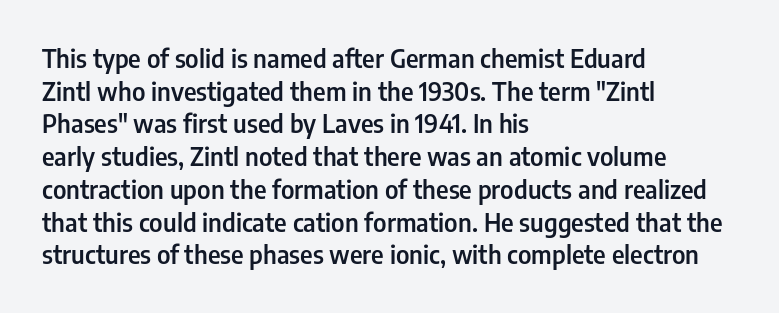
{"italic": "no", "bold": "semi", "underline": "no", "align": "left", "line_spacing": "normal", "line_spacing_ratio": 1.31, "letter_spacing": "normal", "letter_spacing_em": 0.0, "glyph_px": 25}
